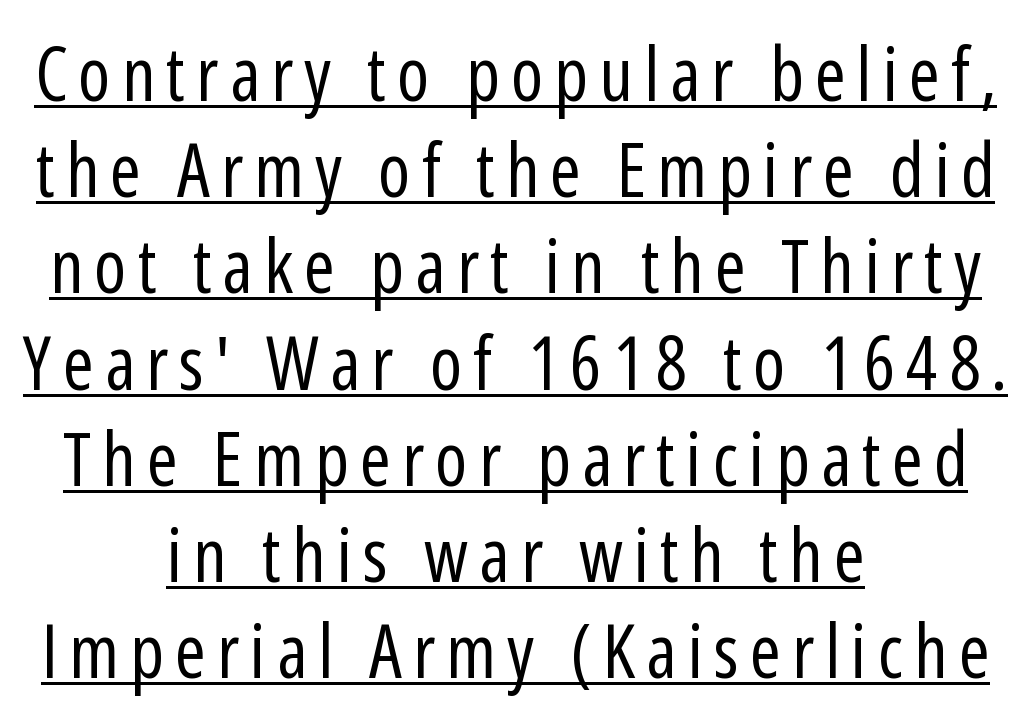
The image shows 74 px regular-weight, condensed sans-serif type, upright; set centered, normal line spacing (1.3x), underlined; low stroke contrast and a medium x-height.
